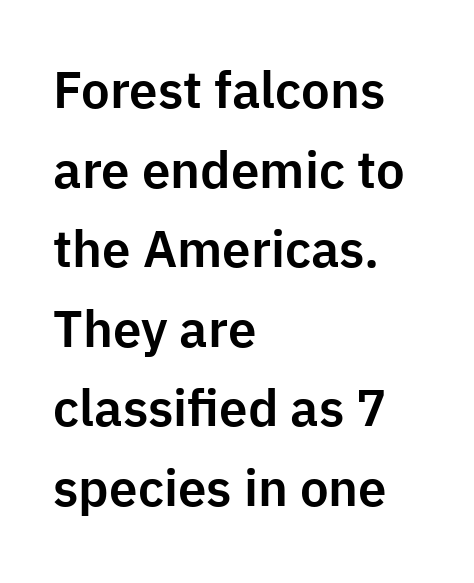
Honestly, the row spacing looks completely unremarkable. The face used here is a sans, in the tradition of grotesques and geometrics. All the whitespace from short lines collects on the right. Varying glyph widths throughout — classic text-font behaviour. Ordinary non-slanted type is in use. Letter spacing: default.
